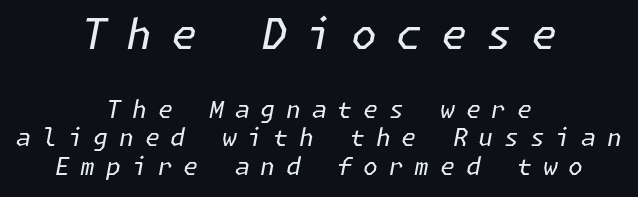
Q: Is the text bold? A: No.
Q: Is the text italic (slanted)? A: Yes, it leans right by about 11 degrees.
Q: Is the text underlined? A: No.
Q: How is the paragraph aligned? A: Centered.
Q: Is the spacing between letters normal or unusually wide? A: Unusually wide.
Q: Which block of text is set in a larger size, the first (top) or the second (bottom)? A: The first (top) one.
Q: Width (condensed, normal, or wide)? A: Normal.
Q: Stroke contrast? A: Low.
Q: x-height? A: Medium.
